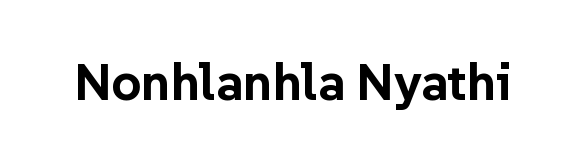
The face used here is rendered with its standard letterfit. Does the weight exceed regular? Yes, all the way to bold. Do the characters align in a grid? No, the font is proportional. Designer's note — italics off, roman on. Observe the absence of serifs on each vertical stroke in this sample. Plain, unruled lines of type.
